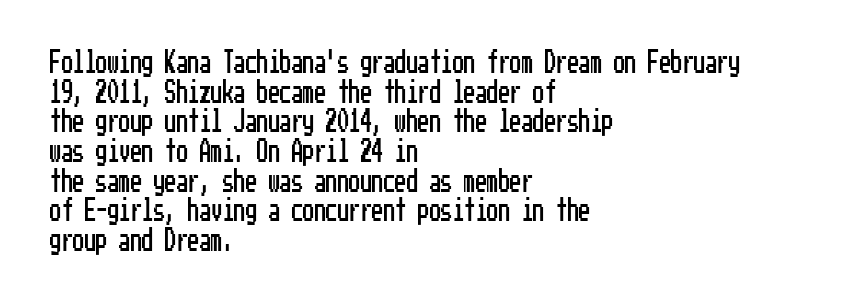
The image shows 23 px text type, upright; set left-aligned, normal line spacing (1.29x), normal letter spacing, not underlined.
